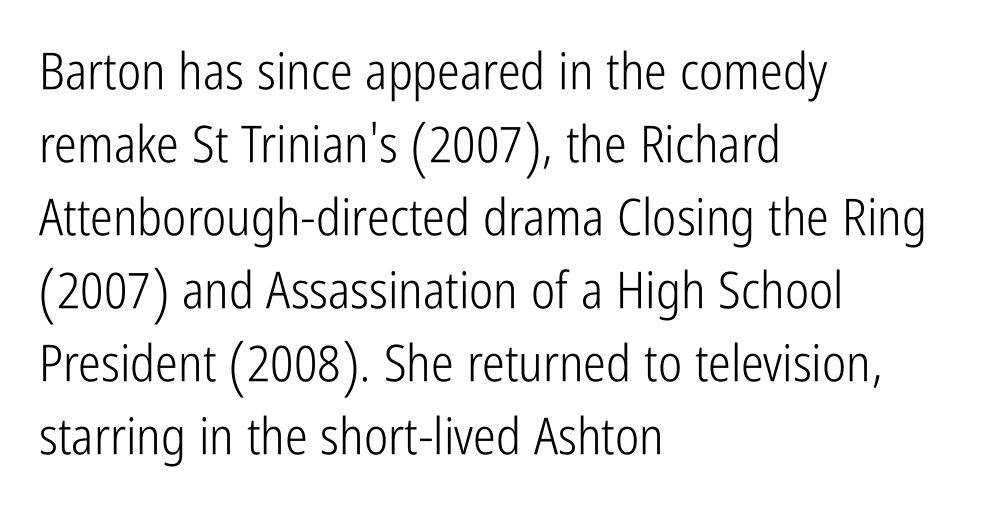
Line beginnings align vertically; line endings do not. You can tell it's not italic because the verticals are truly vertical. Nothing heavy about these letters — not bold at all. Summary of vertical rhythm: regular, with standard interline spacing.
